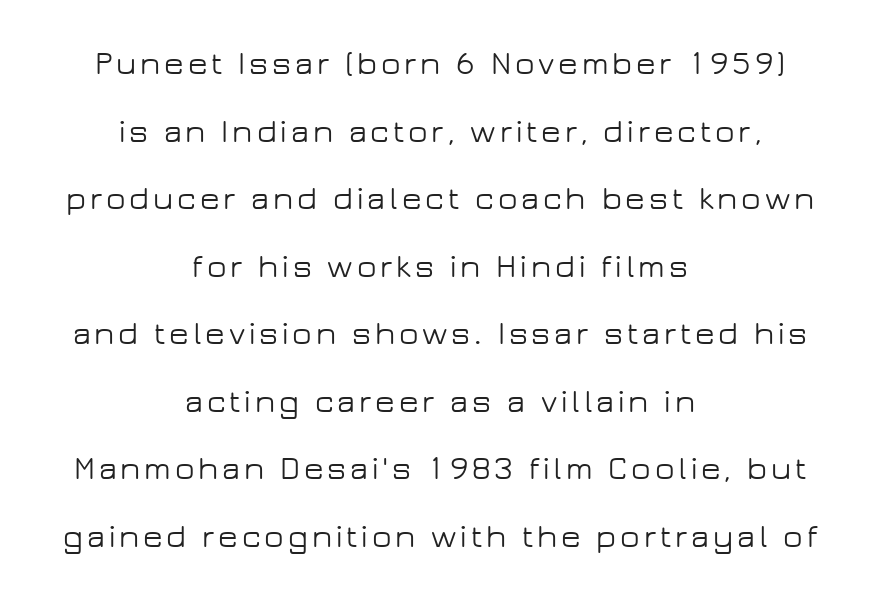
Q: Is the text italic (slanted)? A: No, it is upright.
Q: Is the typeface a serif or a sans-serif typeface? A: Sans-serif.
Q: Is the text underlined? A: No.
Q: How is the paragraph aligned? A: Centered.
Q: Is the spacing between lines tight, normal or loose? A: Loose.
Q: Width (condensed, normal, or wide)? A: Wide.
Q: Stroke contrast? A: Low.
Q: x-height? A: Medium.
Q: Monospaced? A: No.
